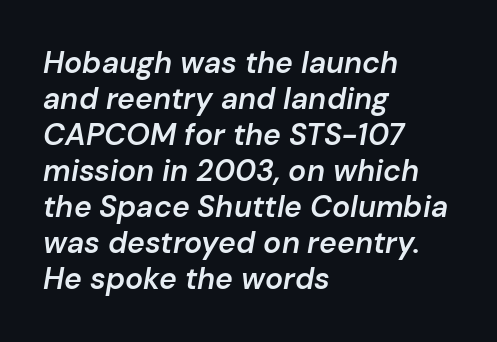
The text carries the slant typical of an italic or oblique font. Type without underlining. The type is set solid horizontally, with unmodified tracking. The letters advance in unequal steps, a hallmark of proportional type. Look at the stroke-to-counter ratio: somewhat heavy, a semibold. These lines stack with their left ends in a neat column.
